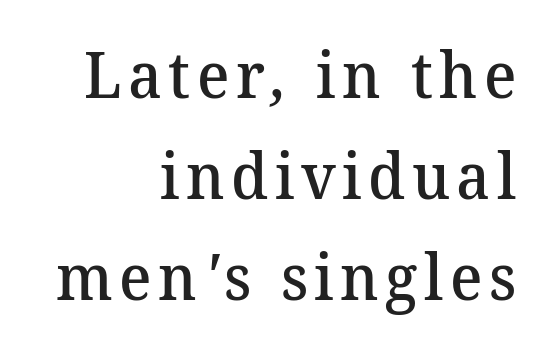
These lines sit exactly where default settings would place them. Typesetter's note: demi weight, one step under bold. The text was rendered using a seriffed face with decorative stroke endings. Descenders are the only things crossing below the line.
